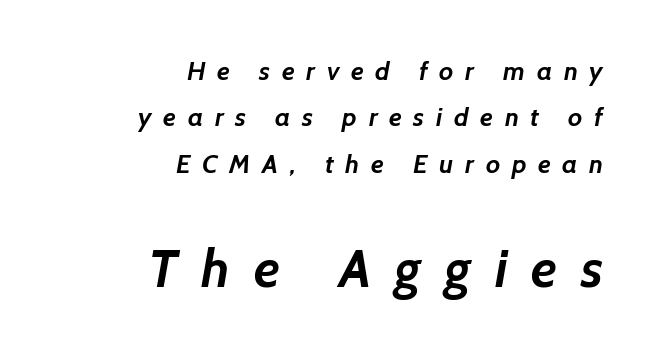
The image shows 53 px semibold sans-serif type; set right-aligned, line spacing 1.78x, unusually wide letter spacing (+0.45 em), not underlined; the second (bottom) block is 2.04x larger; low stroke contrast and a medium x-height.
